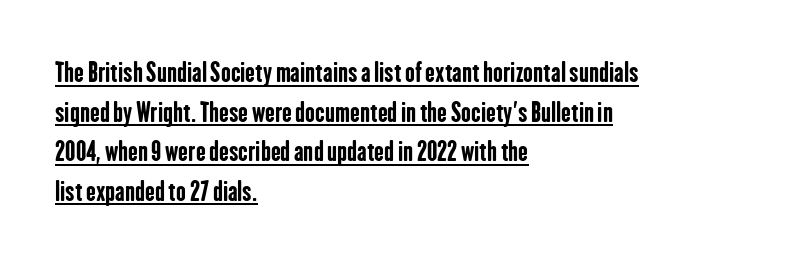
The image shows 26 px bold type, upright; set left-aligned, normal line spacing (1.52x), normal letter spacing, underlined.
